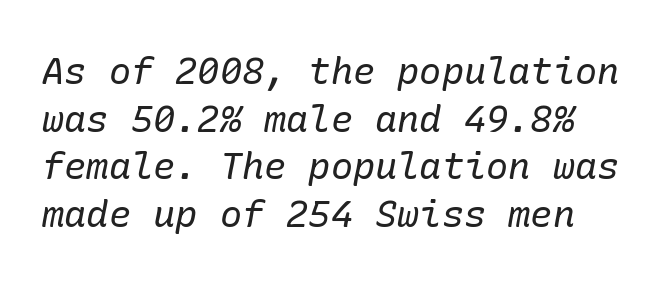
Q: Is the text bold? A: No.
Q: Is the text italic (slanted)? A: Yes, it leans right by about 10 degrees.
Q: Is the typeface a serif or a sans-serif typeface? A: Sans-serif.
Q: Is the text underlined? A: No.
Q: Is the spacing between letters normal or unusually wide? A: Normal.
Q: Is the spacing between lines tight, normal or loose? A: Normal.
Q: Width (condensed, normal, or wide)? A: Normal.
Q: Stroke contrast? A: Low.
Q: x-height? A: Medium.
